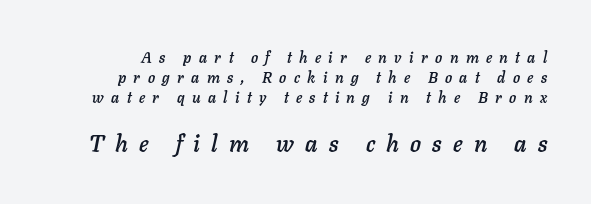
The image shows 23 px text type, italic (leaning right); set normal line spacing (1.35x), unusually wide letter spacing (+0.49 em), not underlined; the second (bottom) block is 1.53x larger.
